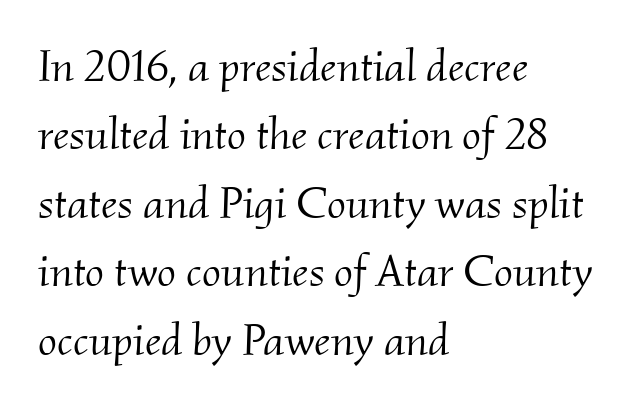
The image shows 45 px light serif type, italic (leaning right); set left-aligned, normal line spacing (1.52x), normal letter spacing, not underlined; medium stroke contrast and a small x-height.
